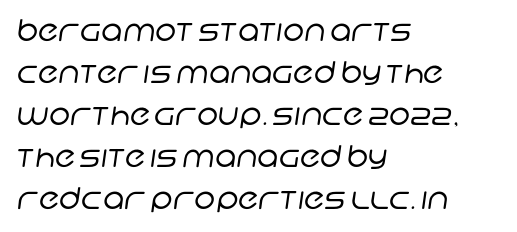
Q: Is the text bold? A: No.
Q: Is the typeface a serif or a sans-serif typeface? A: Sans-serif.
Q: Is the text underlined? A: No.
Q: How is the paragraph aligned? A: Left-aligned.
Q: Is the spacing between letters normal or unusually wide? A: Normal.
Q: Is the spacing between lines tight, normal or loose? A: Normal.
Q: Width (condensed, normal, or wide)? A: Normal.
Q: Stroke contrast? A: Low.
Q: x-height? A: Large.
Q: Monospaced? A: No.
